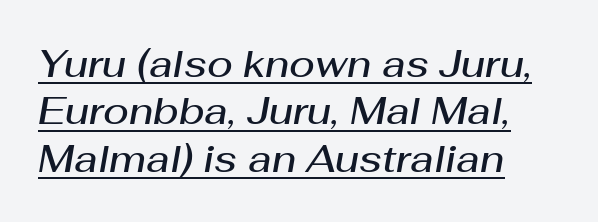
Its strokes are somewhat broadened, the hallmark of semibold type. Is the letter spacing exaggerated? No — it looks like the ordinary default. Horizontally, the lines are justified to the leading edge only. Posture: slanted. This sample has the flowing, uneven cadence of proportional lettering. Leading: standard.
